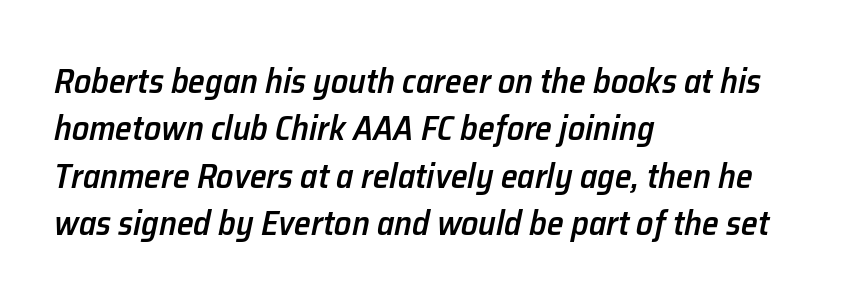
Do the characters align in a grid? No, the font is proportional. Whoever set this chose a conventional vertical rhythm. Each word holds together tightly as a unit, with standard inter-letter gaps. A classic flush-left, rag-right setting is used for this passage. Stems and bowls a touch heavier than normal — semibold. Descenders hang freely into open space.
